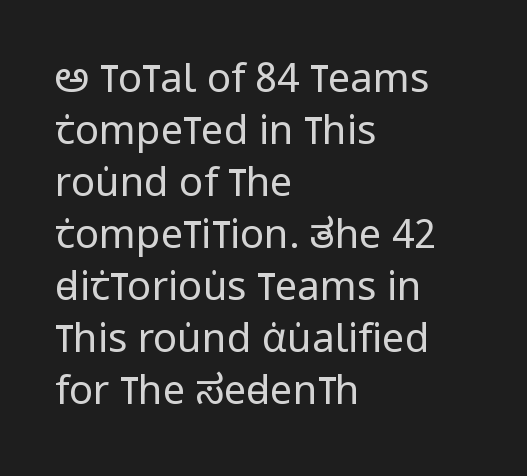
Q: Is the text bold? A: No.
Q: Is the text italic (slanted)? A: No, it is upright.
Q: Is the typeface a serif or a sans-serif typeface? A: Sans-serif.
Q: Is the text underlined? A: No.
Q: How is the paragraph aligned? A: Left-aligned.
Q: Is the spacing between letters normal or unusually wide? A: Normal.
Q: Is the spacing between lines tight, normal or loose? A: Normal.
Q: Width (condensed, normal, or wide)? A: Condensed.
Q: Stroke contrast? A: Low.
Q: x-height? A: Large.
Q: Monospaced? A: No.
